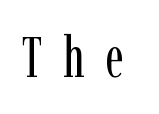
The image shows 57 px regular-weight, condensed serif type, upright; set unusually wide letter spacing (+0.36 em), not underlined; low stroke contrast and a medium x-height.
